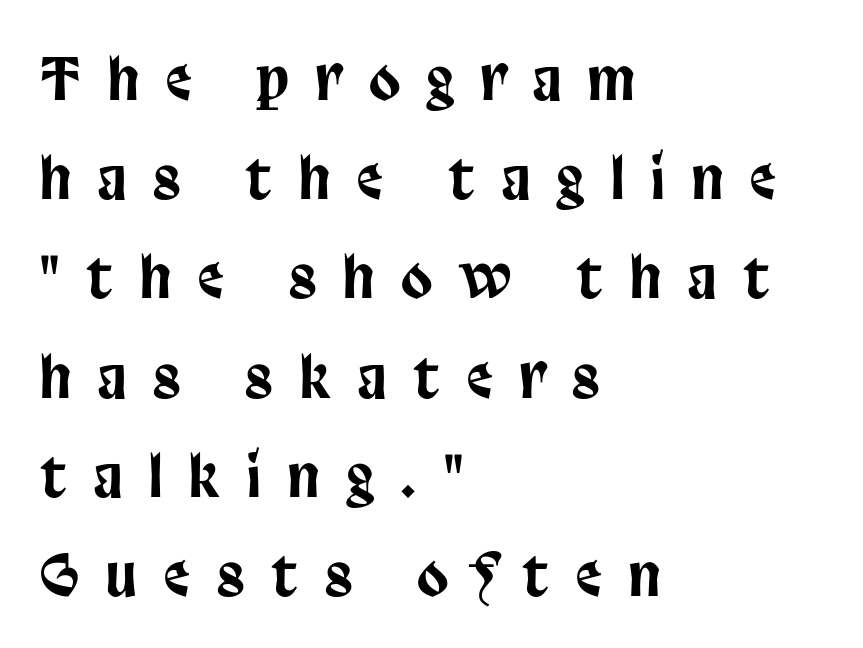
{"serif": "no", "italic": "no", "width": "condensed", "stroke_contrast": "low", "x_height": "large", "monospaced": "no", "underline": "no", "align": "left", "line_spacing_ratio": 1.74, "letter_spacing": "wide", "letter_spacing_em": 0.48, "glyph_px": 57}
